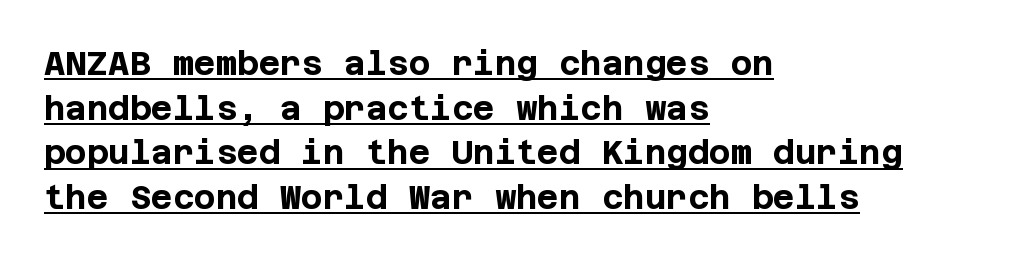
The lines in this sample share a left origin and differ only in where they stop. If you drew a line through each stem, it would be perfectly vertical. The rendering keeps characters at their native spacing. The passage shown is typeset with a sans-serif family.
